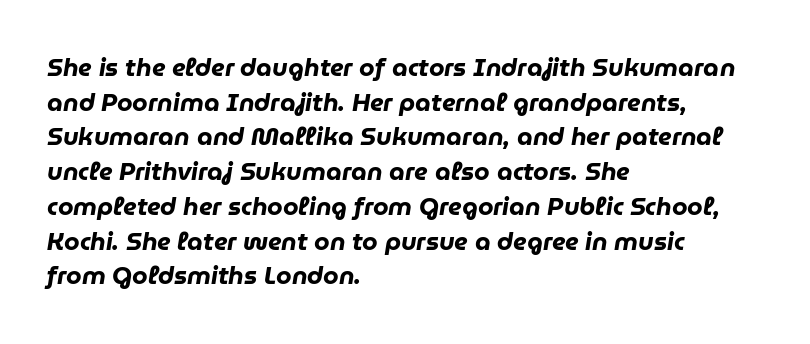
{"italic": "yes", "lean": "right", "slant_degrees": 9, "bold": "yes", "underline": "no", "align": "left", "line_spacing": "normal", "line_spacing_ratio": 1.39, "letter_spacing": "normal", "letter_spacing_em": 0.0, "glyph_px": 25}
